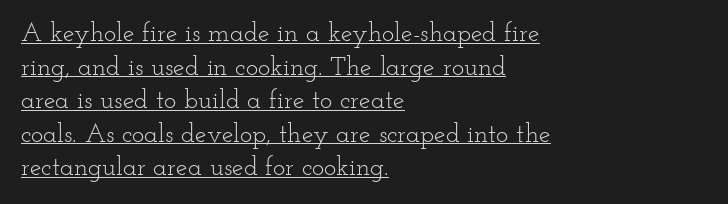
{"italic": "no", "bold": "no", "underline": "yes", "align": "left", "line_spacing": "normal", "line_spacing_ratio": 1.29, "letter_spacing": "normal", "letter_spacing_em": 0.0, "glyph_px": 26}
